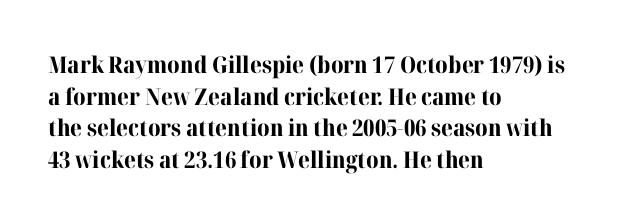
Q: Is the text bold? A: Yes.
Q: Is the text italic (slanted)? A: No, it is upright.
Q: Is the text underlined? A: No.
Q: How is the paragraph aligned? A: Left-aligned.
Q: Is the spacing between letters normal or unusually wide? A: Normal.
Q: Is the spacing between lines tight, normal or loose? A: Normal.
